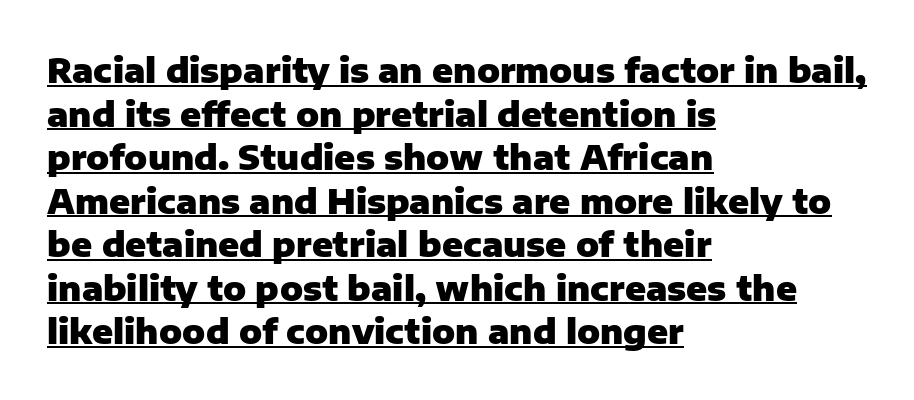
Q: Is the text bold? A: Yes.
Q: Is the text italic (slanted)? A: No, it is upright.
Q: Is the typeface a serif or a sans-serif typeface? A: Sans-serif.
Q: Is the text underlined? A: Yes.
Q: How is the paragraph aligned? A: Left-aligned.
Q: Is the spacing between letters normal or unusually wide? A: Normal.
Q: Is the spacing between lines tight, normal or loose? A: Normal.
Q: Width (condensed, normal, or wide)? A: Normal.
Q: Stroke contrast? A: Low.
Q: x-height? A: Medium.
Q: Monospaced? A: No.
